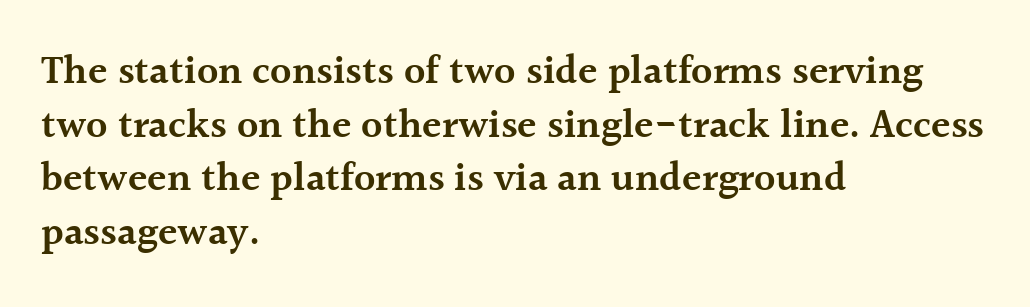
{"serif": "yes", "italic": "no", "bold": "semi", "weight": "semibold", "width": "normal", "x_height": "medium", "monospaced": "no", "underline": "no", "align": "left", "line_spacing": "normal", "line_spacing_ratio": 1.34, "letter_spacing": "normal", "letter_spacing_em": 0.0, "glyph_px": 40}
